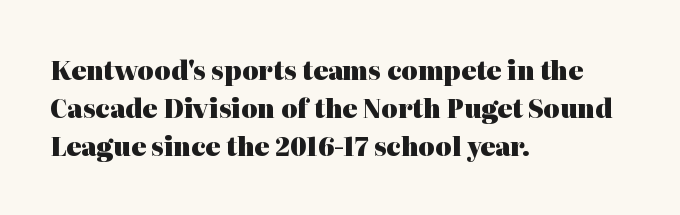
Q: Is the text bold? A: Yes.
Q: Is the text italic (slanted)? A: No, it is upright.
Q: Is the text underlined? A: No.
Q: How is the paragraph aligned? A: Left-aligned.
Q: Is the spacing between letters normal or unusually wide? A: Normal.
Q: Is the spacing between lines tight, normal or loose? A: Normal.
